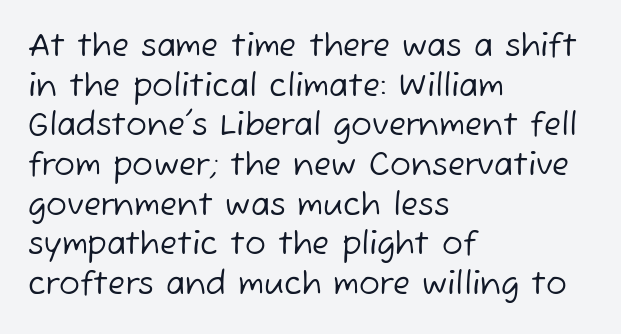
A normal amount of white space separates one row of letters from the next. Does the copy run flush right? No — it runs flush left. Each stroke keeps to a modest, everyday thickness or less. Observe the ordinary spacing: letters are neighbours, not strangers. The passage shown is not underscored anywhere. Is this a fixed-width face? No — the glyphs have proportional, varying widths.
